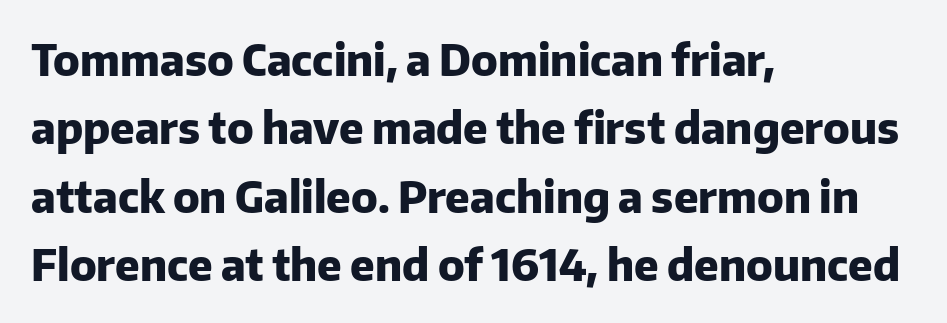
Q: Is the text bold? A: Yes.
Q: Is the text italic (slanted)? A: No, it is upright.
Q: Is the typeface a serif or a sans-serif typeface? A: Sans-serif.
Q: Is the text underlined? A: No.
Q: How is the paragraph aligned? A: Left-aligned.
Q: Is the spacing between letters normal or unusually wide? A: Normal.
Q: Is the spacing between lines tight, normal or loose? A: Normal.
Q: Width (condensed, normal, or wide)? A: Normal.
Q: Stroke contrast? A: Low.
Q: x-height? A: Medium.
Q: Monospaced? A: No.
